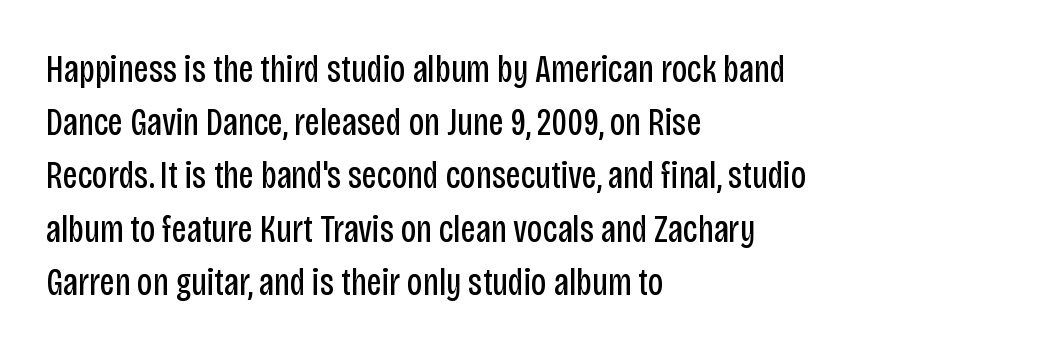
The text was rendered using a sans face with plain stroke endings. Stroke thickness stays within the range of a standard reading face or lighter. Look at the tracking — it's just the regular setting, nothing added. The letters advance in unequal steps, a hallmark of proportional type. Which margin do the lines hug? The left one — the right edge is uneven.
